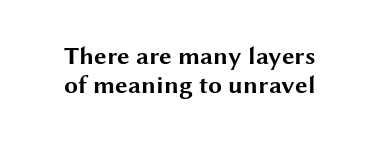
{"italic": "no", "bold": "yes", "underline": "no", "align": "center", "line_spacing": "tight", "line_spacing_ratio": 1.15, "letter_spacing": "normal", "letter_spacing_em": 0.0, "glyph_px": 25}
